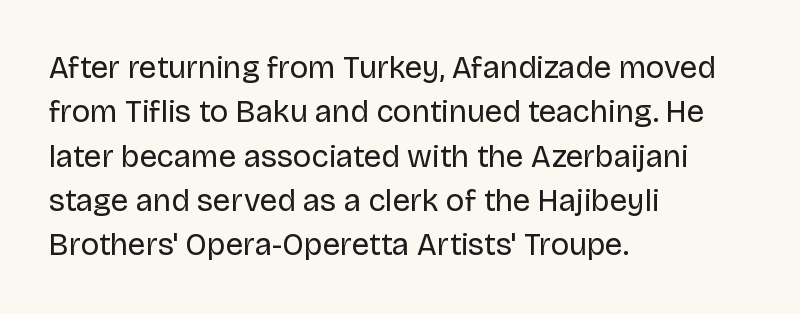
The image shows 31 px regular-weight sans-serif type, upright; set left-aligned, normal line spacing (1.43x), normal letter spacing, not underlined; low stroke contrast and a large x-height.
